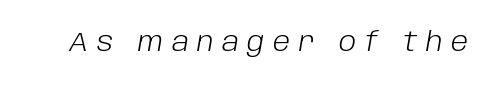
The image shows 26 px text type, italic (leaning right); set unusually wide letter spacing (+0.33 em), not underlined.
